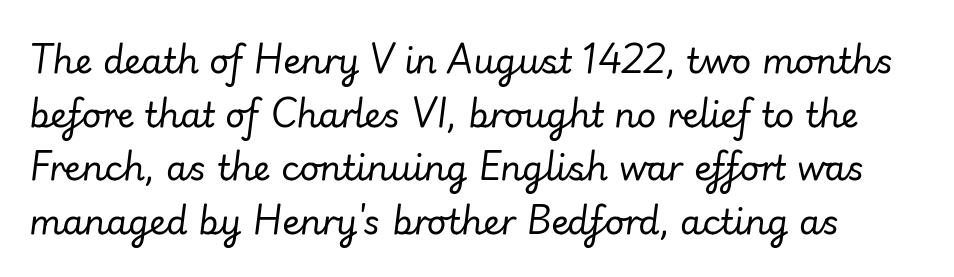
Q: Is the text bold? A: No.
Q: Is the text italic (slanted)? A: Yes, it leans right by about 7 degrees.
Q: Is the text underlined? A: No.
Q: Is the spacing between letters normal or unusually wide? A: Normal.
Q: Is the spacing between lines tight, normal or loose? A: Normal.
Q: Width (condensed, normal, or wide)? A: Normal.
Q: Stroke contrast? A: Low.
Q: x-height? A: Small.
Q: Monospaced? A: No.
